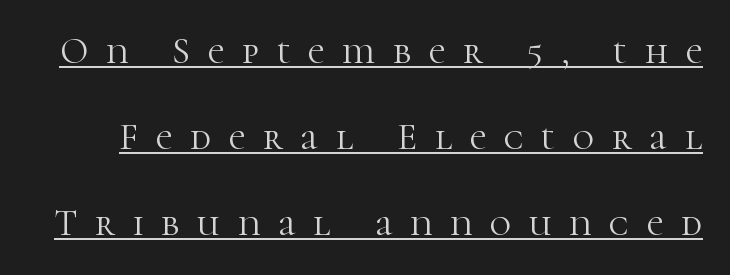
Caption: expanded tracking, letters set apart. Weight: in the light-to-regular range. Style check: upright. Character widths vary here, with narrow letters taking less room than wide ones.
